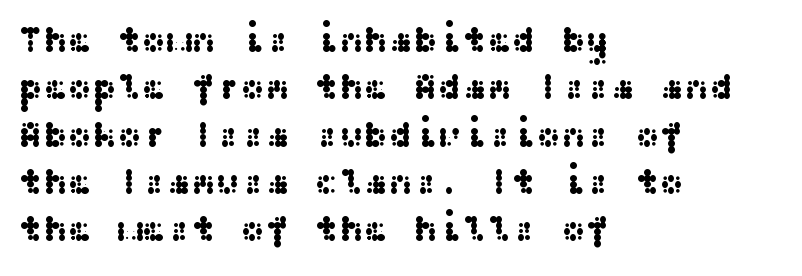
{"serif": "no", "italic": "no", "width": "wide", "stroke_contrast": "medium", "x_height": "medium", "underline": "no", "align": "left", "line_spacing": "normal", "line_spacing_ratio": 1.28, "letter_spacing": "normal", "letter_spacing_em": 0.0, "glyph_px": 37}
